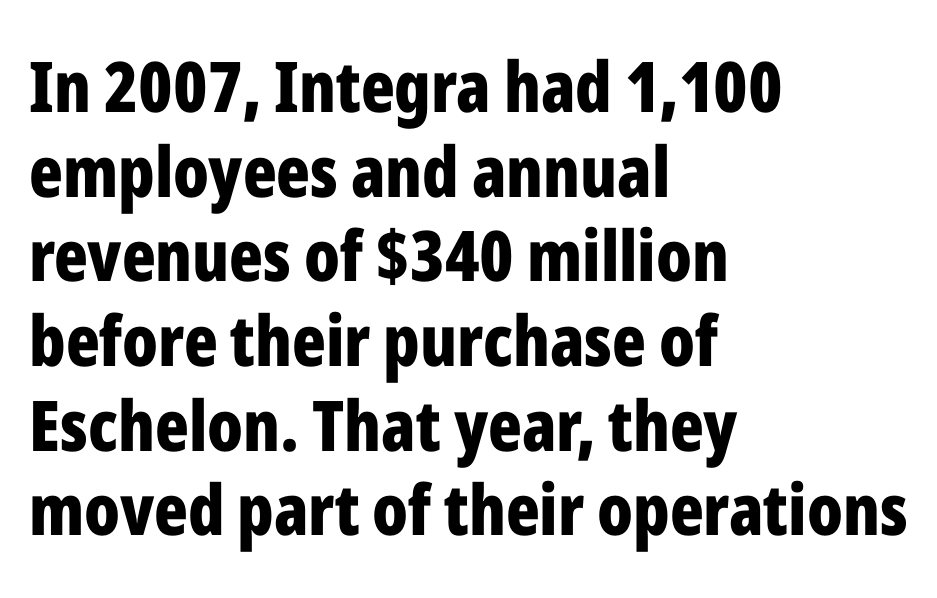
Q: Is the text bold? A: Yes.
Q: Is the text italic (slanted)? A: No, it is upright.
Q: Is the typeface a serif or a sans-serif typeface? A: Sans-serif.
Q: Is the text underlined? A: No.
Q: How is the paragraph aligned? A: Left-aligned.
Q: Is the spacing between letters normal or unusually wide? A: Normal.
Q: Width (condensed, normal, or wide)? A: Condensed.
Q: Stroke contrast? A: Low.
Q: x-height? A: Medium.
Q: Monospaced? A: No.
